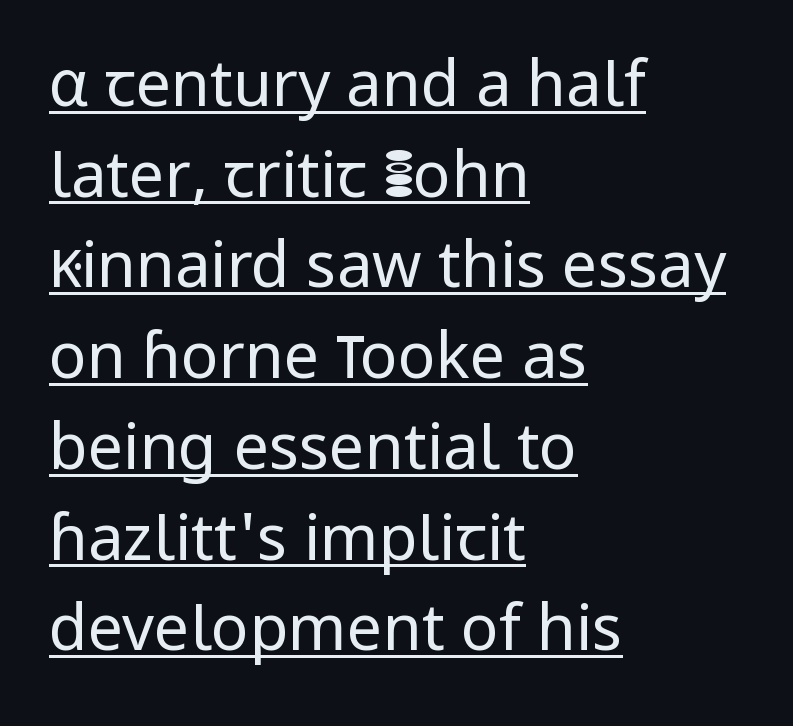
{"serif": "no", "italic": "no", "bold": "no", "weight": "regular", "width": "normal", "stroke_contrast": "low", "x_height": "medium", "monospaced": "no", "underline": "yes", "align": "left", "line_spacing": "normal", "line_spacing_ratio": 1.44, "letter_spacing": "normal", "letter_spacing_em": 0.0, "glyph_px": 63}
